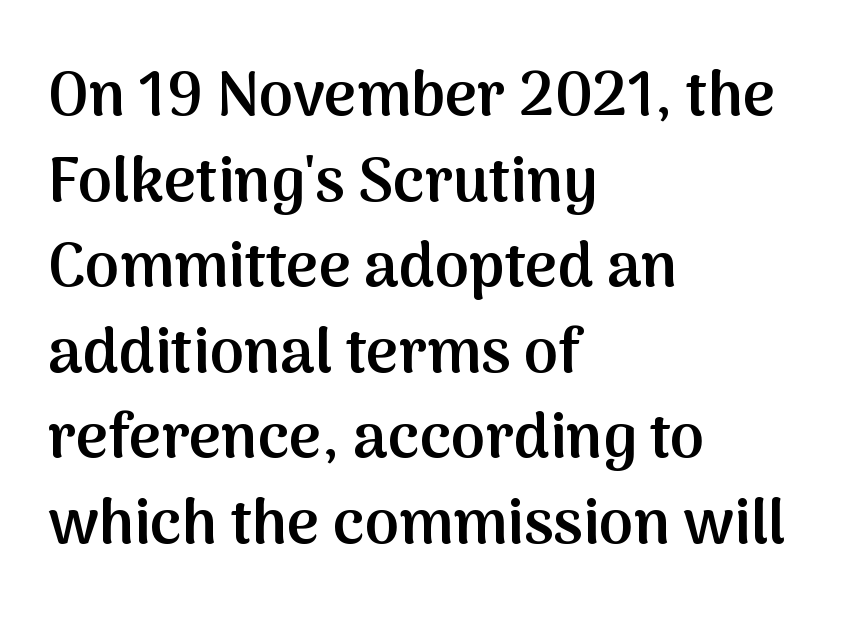
Plain, unruled lines of type. Normally led — the rows are evenly, conventionally spaced. The type family on display is of the sans-serif kind. The font is running at a semibold setting, under full bold.
